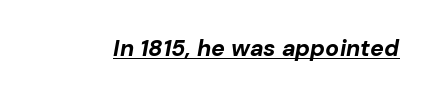
The image shows 23 px bold type, italic (leaning right); set normal letter spacing, underlined.
